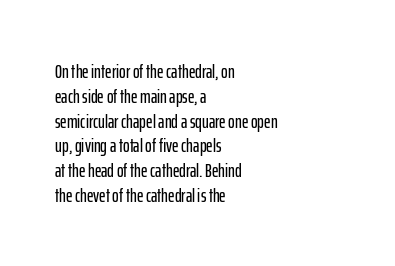
{"italic": "no", "underline": "no", "align": "left", "line_spacing_ratio": 1.24, "letter_spacing": "normal", "letter_spacing_em": 0.0, "glyph_px": 20}
